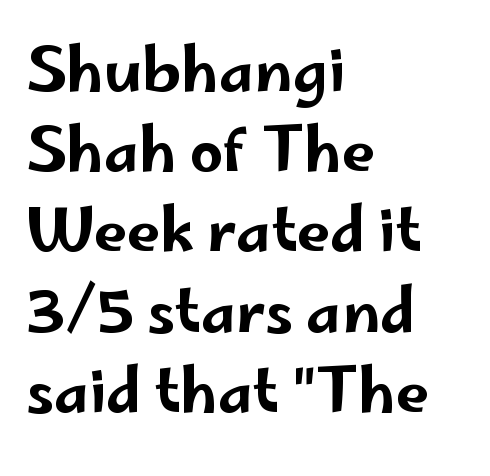
The image shows 59 px wide sans-serif type, upright; set left-aligned, normal line spacing (1.36x), normal letter spacing, not underlined; low stroke contrast and a small x-height.
